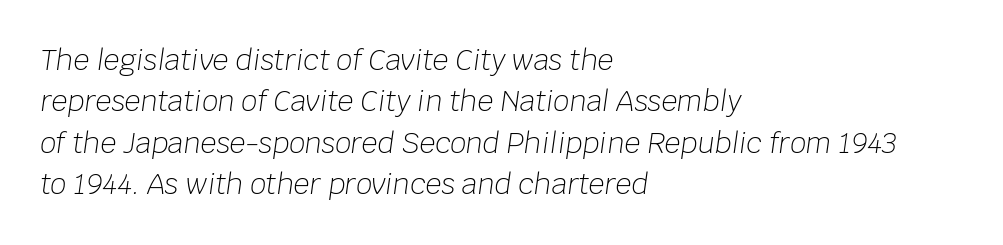
The glyphs look as if they've been sheared to an angle. Letters have the restrained weight of plain body copy at most. These lines stack with their left ends in a neat column. Interline gaps are of average width in this sample. Compared with typical body copy, the letter spacing here is the same.
